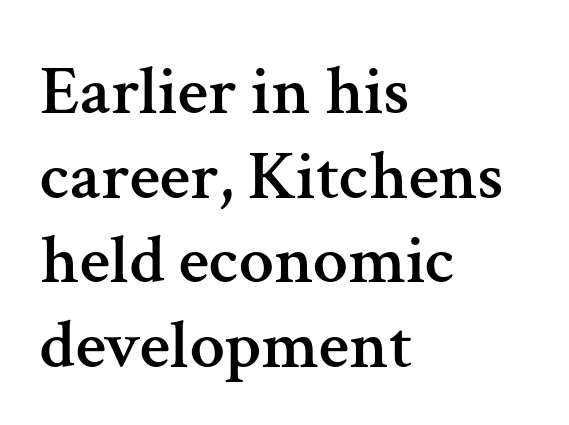
Q: Is the text italic (slanted)? A: No, it is upright.
Q: Is the typeface a serif or a sans-serif typeface? A: Serif.
Q: Is the text underlined? A: No.
Q: How is the paragraph aligned? A: Left-aligned.
Q: Is the spacing between letters normal or unusually wide? A: Normal.
Q: Width (condensed, normal, or wide)? A: Normal.
Q: Stroke contrast? A: Medium.
Q: x-height? A: Medium.
Q: Monospaced? A: No.
